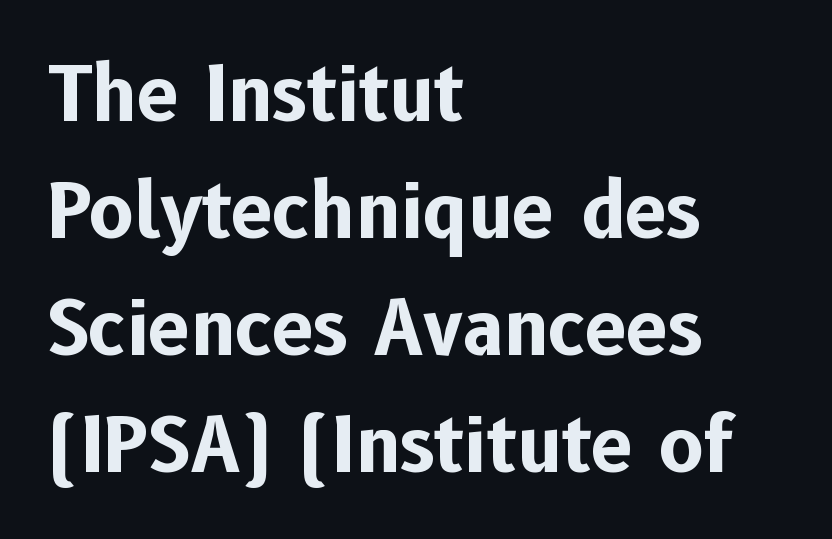
Q: Is the text bold? A: Yes.
Q: Is the text italic (slanted)? A: No, it is upright.
Q: Is the typeface a serif or a sans-serif typeface? A: Sans-serif.
Q: Is the text underlined? A: No.
Q: How is the paragraph aligned? A: Left-aligned.
Q: Is the spacing between letters normal or unusually wide? A: Normal.
Q: Is the spacing between lines tight, normal or loose? A: Normal.
Q: Width (condensed, normal, or wide)? A: Normal.
Q: Stroke contrast? A: Low.
Q: x-height? A: Medium.
Q: Monospaced? A: No.
